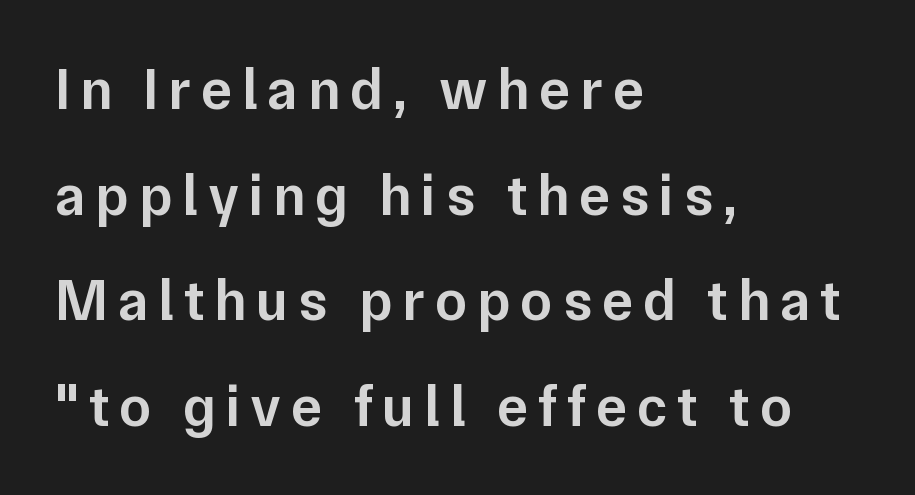
{"serif": "no", "italic": "no", "bold": "semi", "weight": "semibold", "width": "normal", "stroke_contrast": "low", "x_height": "medium", "monospaced": "no", "underline": "no", "align": "left", "line_spacing_ratio": 1.82, "glyph_px": 58}
